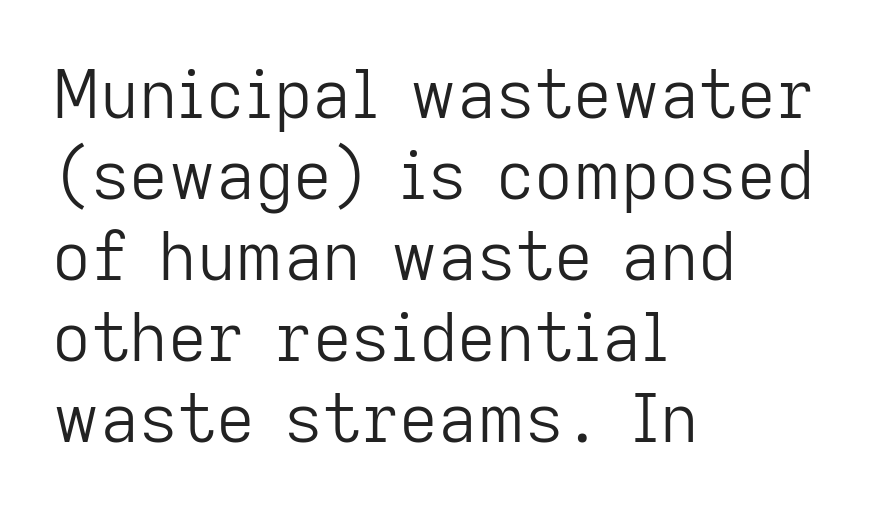
Think of a printed novel: that variable character pitch is what you see here. Weight: not bold — regular or lighter. This sample is left-justified, so line endings fall wherever the words run out. Unlike italic type, these characters show no tilt at all. The tracking reads as untouched default to a designer's eye. What kind of face is this? One without serifs — a sans.
